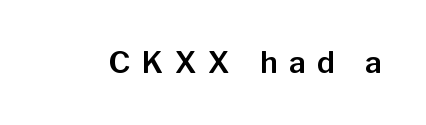
Q: Is the text italic (slanted)? A: No, it is upright.
Q: Is the typeface a serif or a sans-serif typeface? A: Sans-serif.
Q: Is the text underlined? A: No.
Q: Is the spacing between letters normal or unusually wide? A: Unusually wide.
Q: Width (condensed, normal, or wide)? A: Normal.
Q: Stroke contrast? A: Low.
Q: x-height? A: Medium.
Q: Monospaced? A: No.
